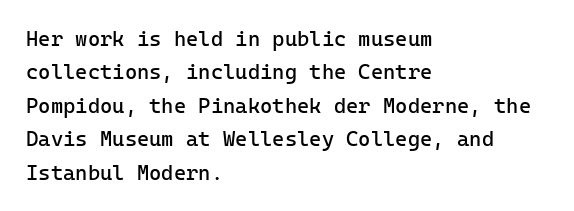
Q: Is the text bold? A: No.
Q: Is the text italic (slanted)? A: No, it is upright.
Q: Is the text underlined? A: No.
Q: How is the paragraph aligned? A: Left-aligned.
Q: Is the spacing between letters normal or unusually wide? A: Normal.
Q: Is the spacing between lines tight, normal or loose? A: Normal.
